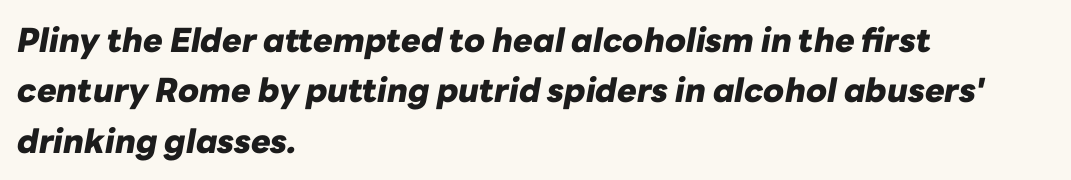
{"italic": "yes", "lean": "right", "slant_degrees": 10, "bold": "yes", "weight": "heavy", "width": "normal", "stroke_contrast": "low", "x_height": "medium", "monospaced": "no", "underline": "no", "align": "left", "line_spacing": "normal", "line_spacing_ratio": 1.53, "letter_spacing": "normal", "letter_spacing_em": 0.0, "glyph_px": 33}
